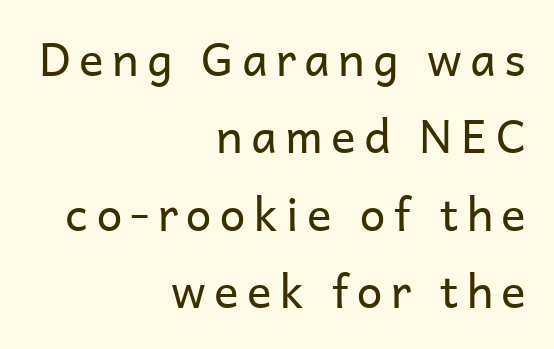
The image shows 46 px regular-weight sans-serif type, upright; set right-aligned, normal line spacing (1.68x), not underlined; low stroke contrast and a medium x-height.
